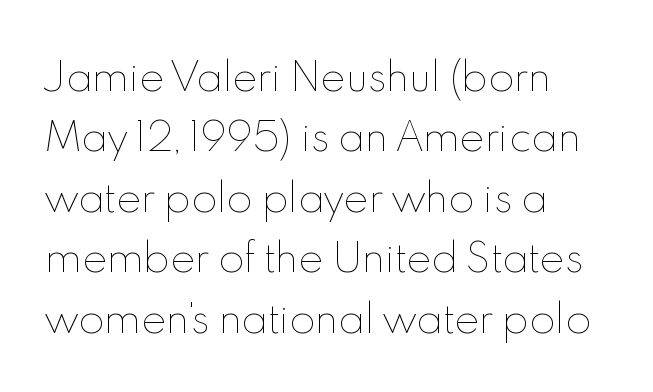
{"italic": "no", "bold": "no", "weight": "thin", "width": "normal", "x_height": "small", "monospaced": "no", "underline": "no", "align": "left", "line_spacing": "normal", "line_spacing_ratio": 1.59, "letter_spacing": "normal", "letter_spacing_em": 0.0, "glyph_px": 38}
